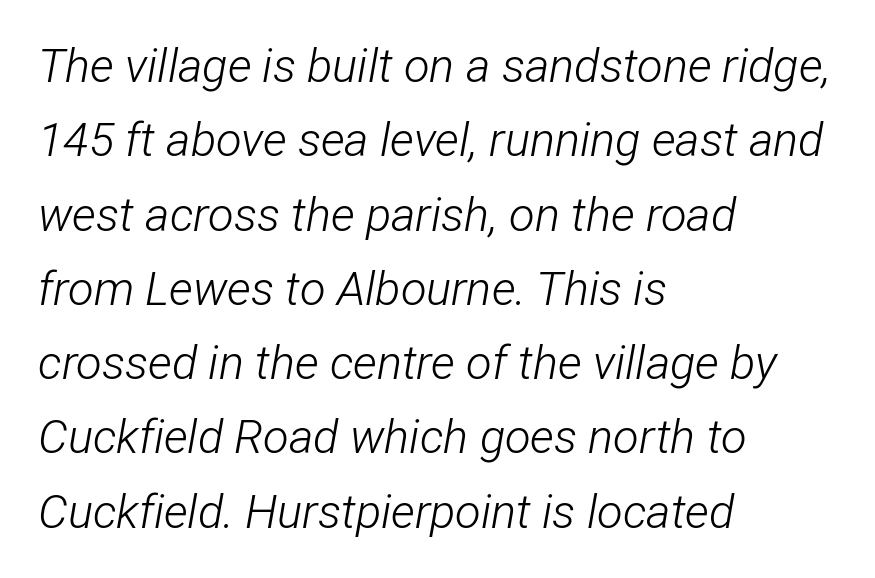
Nothing heavy about these letters — not bold at all. You could not count columns in this text — the font is proportionally spaced. The gap between lines stays unmarked. Short and long lines alike share a common starting point at left. This sample keeps an unexceptional amount of space between lines.
